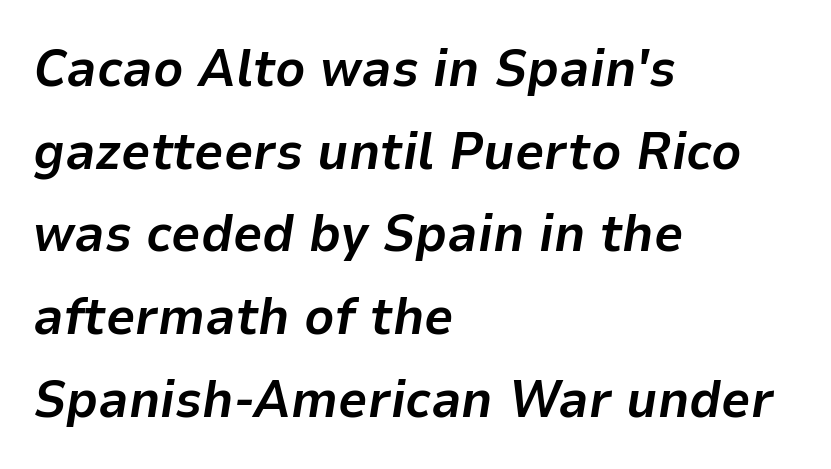
Looks like regular typesetting: each glyph gets only the width it needs. This sample uses plain, unmodified letter spacing. Leading: standard. Is the block centered? No — it sits flush against the left margin. The rendering uses a bold face; every stroke is thick and dark.
